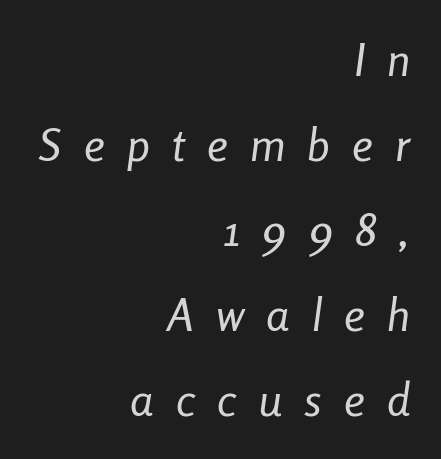
A typesetter would call this proportional, since set widths differ per character. Check under the words: just untouched page. Posture: slanted. You could only call the tracking loose — the letters float apart. Casual observation: everything's shoved over to the right.
